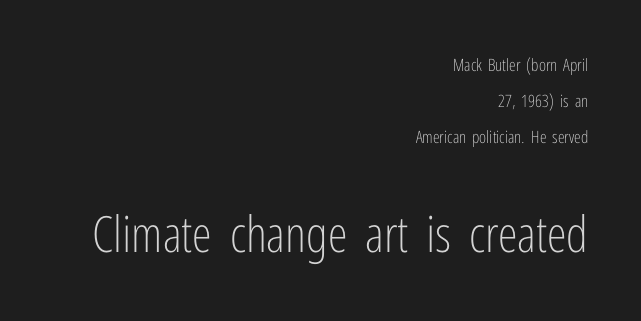
{"serif": "no", "italic": "no", "bold": "no", "weight": "light", "width": "condensed", "stroke_contrast": "low", "x_height": "medium", "monospaced": "no", "underline": "no", "align": "right", "line_spacing": "loose", "line_spacing_ratio": 2.12, "letter_spacing": "normal", "letter_spacing_em": 0.0, "larger_block": "second", "size_ratio": 2.94, "glyph_px": 50}
